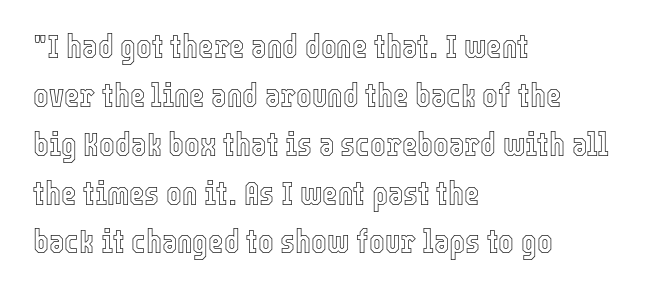
{"italic": "no", "width": "condensed", "x_height": "medium", "monospaced": "no", "underline": "no", "align": "left", "line_spacing": "normal", "line_spacing_ratio": 1.48, "letter_spacing": "normal", "letter_spacing_em": 0.0, "glyph_px": 33}
